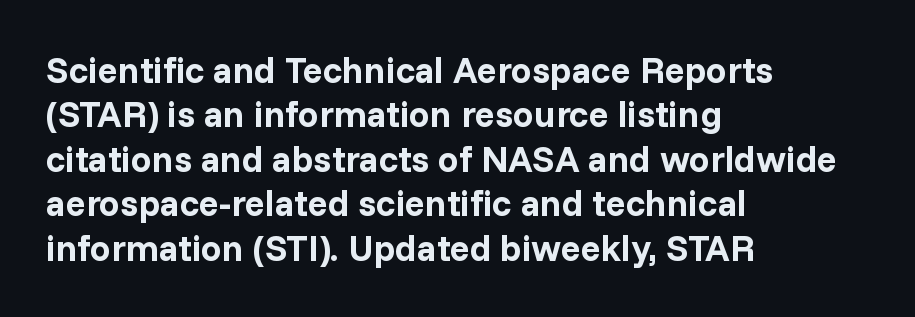
Q: Is the text bold? A: Yes.
Q: Is the text italic (slanted)? A: No, it is upright.
Q: Is the typeface a serif or a sans-serif typeface? A: Sans-serif.
Q: Is the text underlined? A: No.
Q: How is the paragraph aligned? A: Left-aligned.
Q: Is the spacing between letters normal or unusually wide? A: Normal.
Q: Width (condensed, normal, or wide)? A: Normal.
Q: Stroke contrast? A: Low.
Q: x-height? A: Medium.
Q: Monospaced? A: No.
